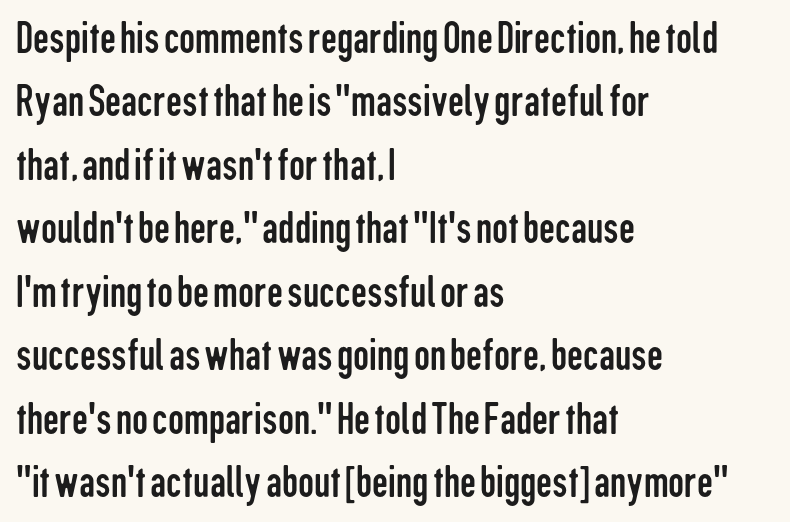
Q: Is the text bold? A: No.
Q: Is the text italic (slanted)? A: No, it is upright.
Q: Is the typeface a serif or a sans-serif typeface? A: Sans-serif.
Q: Is the text underlined? A: No.
Q: How is the paragraph aligned? A: Left-aligned.
Q: Is the spacing between letters normal or unusually wide? A: Normal.
Q: Is the spacing between lines tight, normal or loose? A: Normal.
Q: Width (condensed, normal, or wide)? A: Condensed.
Q: Stroke contrast? A: Low.
Q: x-height? A: Medium.
Q: Monospaced? A: No.
